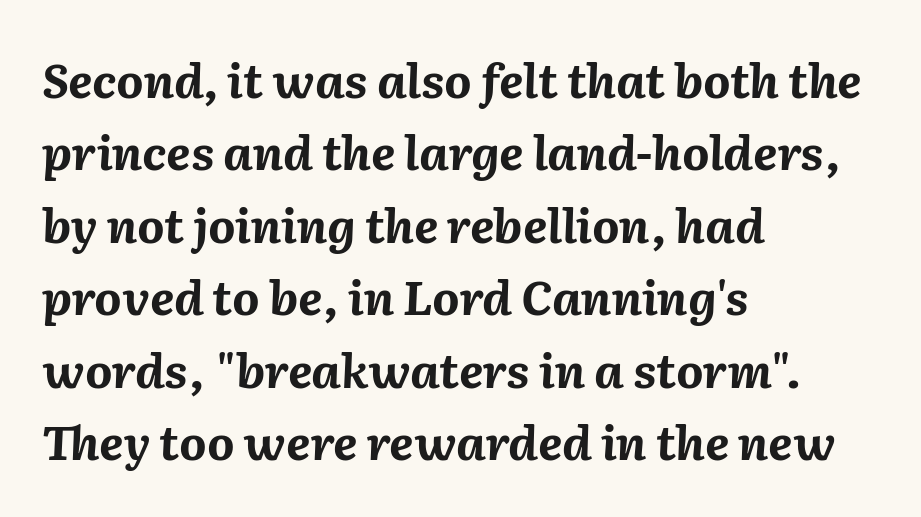
{"italic": "yes", "lean": "right", "slant_degrees": 2, "bold": "yes", "weight": "bold", "width": "normal", "stroke_contrast": "medium", "x_height": "medium", "monospaced": "no", "underline": "no", "align": "left", "line_spacing": "normal", "line_spacing_ratio": 1.54, "letter_spacing": "normal", "letter_spacing_em": 0.0, "glyph_px": 47}
